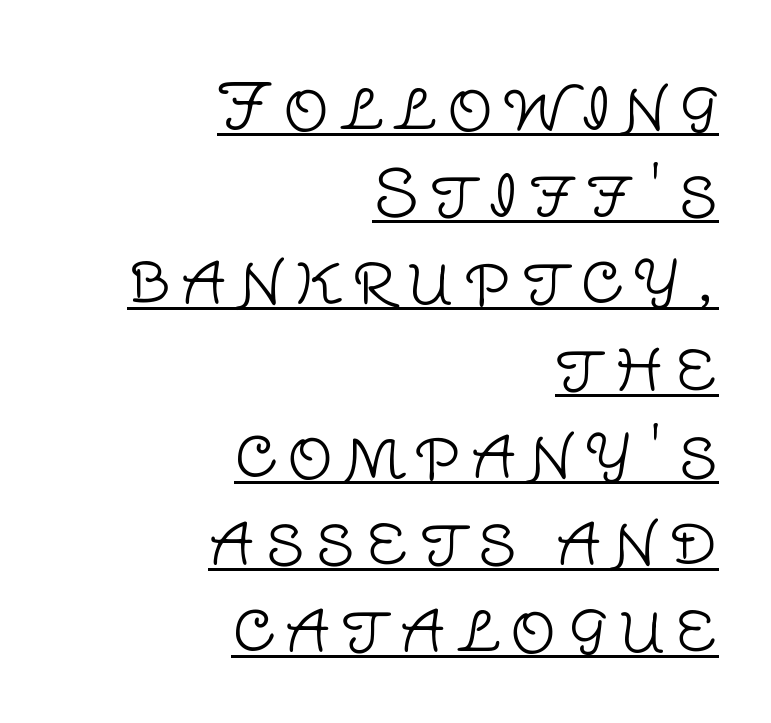
The font is comparable to plain body text, perhaps lighter. This rendering employs a face without finishing strokes, i.e., a sans-serif. Quick note: underline on. Here the designer chose a conventional face with non-uniform glyph widths. The rendering uses a moderate line-height, typical for paragraphs. The passage is arranged like a letterhead date or caption credit — flush right.
